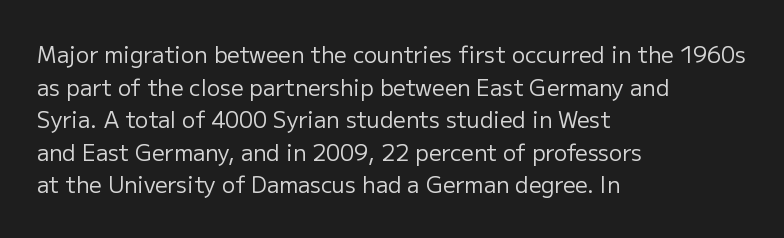
Q: Is the text bold? A: No.
Q: Is the text italic (slanted)? A: No, it is upright.
Q: Is the text underlined? A: No.
Q: How is the paragraph aligned? A: Left-aligned.
Q: Is the spacing between letters normal or unusually wide? A: Normal.
Q: Is the spacing between lines tight, normal or loose? A: Normal.
